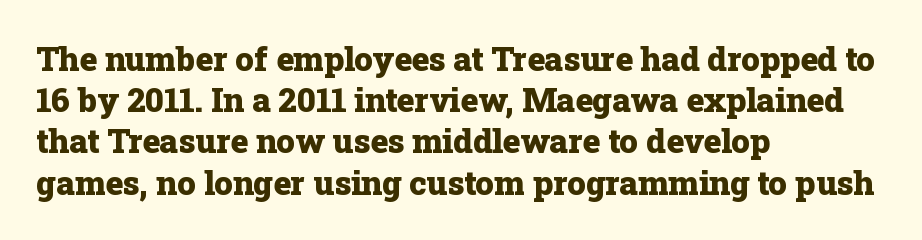
The image shows 33 px heavy serif type, upright; set left-aligned, normal line spacing (1.25x), normal letter spacing, not underlined; low stroke contrast and a medium x-height.
